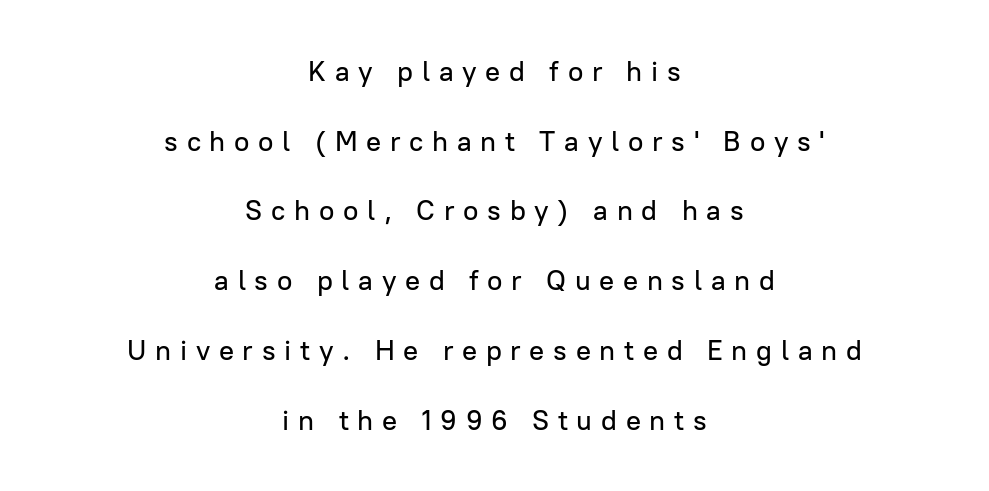
Q: Is the text italic (slanted)? A: No, it is upright.
Q: Is the typeface a serif or a sans-serif typeface? A: Sans-serif.
Q: Is the text underlined? A: No.
Q: How is the paragraph aligned? A: Centered.
Q: Is the spacing between letters normal or unusually wide? A: Unusually wide.
Q: Is the spacing between lines tight, normal or loose? A: Loose.
Q: Width (condensed, normal, or wide)? A: Normal.
Q: Stroke contrast? A: Low.
Q: x-height? A: Medium.
Q: Monospaced? A: No.
